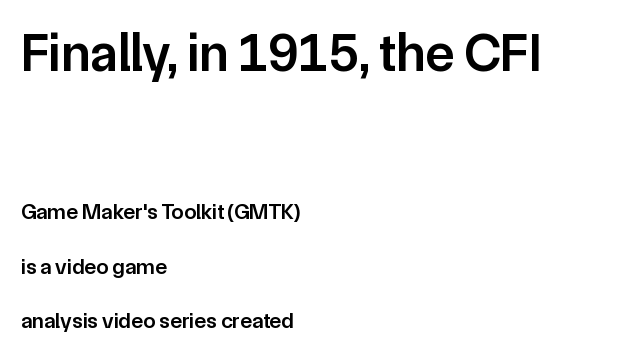
If you squint, the top block still reads clearly — it's the larger of the two. Semibold letterforms, between regular and bold. Quick note: underline off. All the whitespace from short lines collects on the right. The rendering uses a large line-height, opening up the rows.
